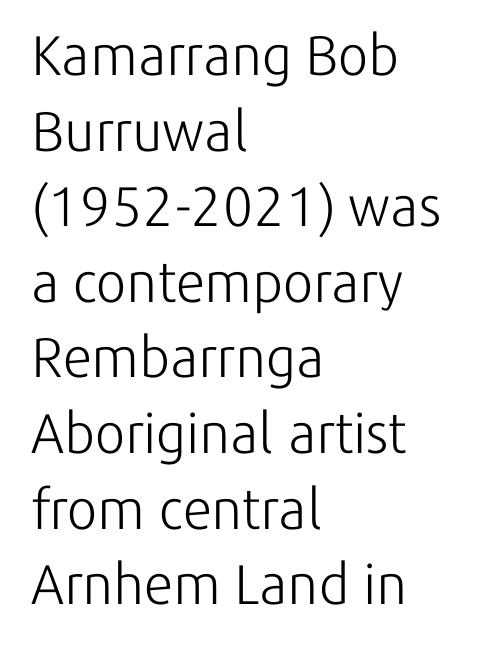
You could call the tracking neutral — neither tight nor loose. Is the stroke heavy? The answer is a plain regular-or-lighter. Words float on clear page, feet unadorned. The leading is moderate, giving the passage an even texture. This sample has the flowing, uneven cadence of proportional lettering.
